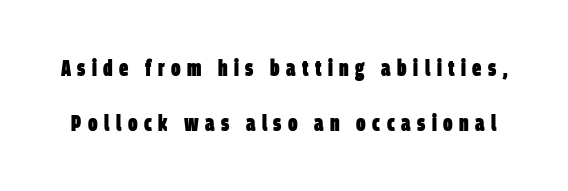
Q: Is the text bold? A: Yes.
Q: Is the text underlined? A: No.
Q: Is the spacing between letters normal or unusually wide? A: Unusually wide.
Q: Is the spacing between lines tight, normal or loose? A: Loose.
